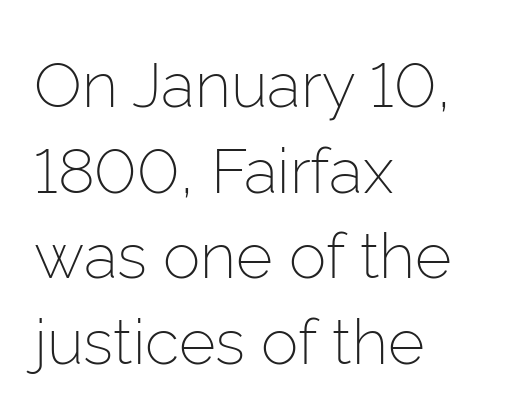
{"serif": "no", "italic": "no", "bold": "no", "weight": "light", "width": "normal", "stroke_contrast": "low", "x_height": "medium", "monospaced": "no", "underline": "no", "align": "left", "line_spacing": "normal", "line_spacing_ratio": 1.36, "letter_spacing": "normal", "letter_spacing_em": 0.0, "glyph_px": 63}
